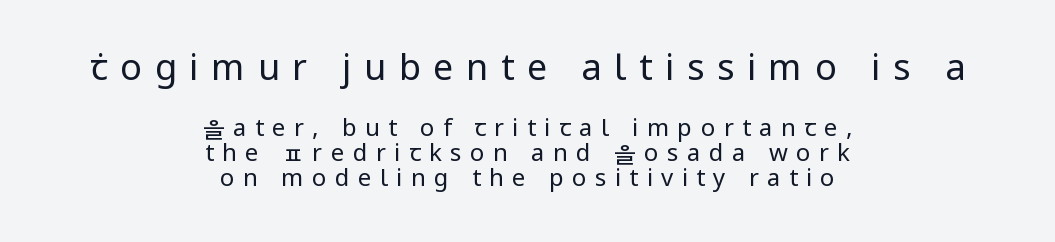
The image shows 36 px regular-weight sans-serif type, upright; set centered, tight line spacing (1.05x), unusually wide letter spacing (+0.35 em), not underlined; the first (top) block is 1.5x larger; low stroke contrast and a medium x-height.
